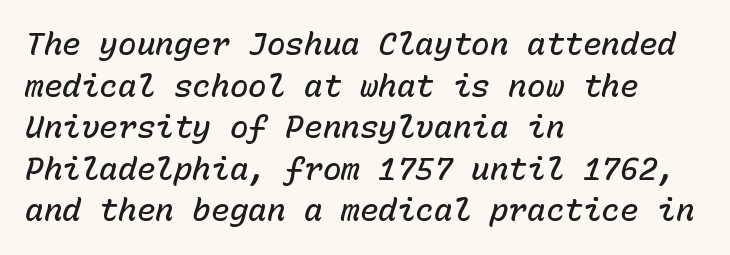
{"italic": "yes", "lean": "right", "slant_degrees": 15, "bold": "semi", "weight": "semibold", "width": "normal", "stroke_contrast": "low", "x_height": "medium", "monospaced": "yes", "underline": "no", "align": "left", "line_spacing": "normal", "line_spacing_ratio": 1.34, "letter_spacing": "normal", "letter_spacing_em": 0.0, "glyph_px": 31}
